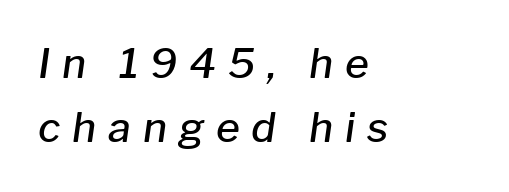
Horizontal bands of white between lines are of average thickness. The characters look somewhat weighty, a semibold short of true bold. Is this a fixed-width face? No — the glyphs have proportional, varying widths. Quick note: italic. Left-aligned paragraph, ragged on the right. These lines have a slow, spaced-out rhythm from letter to letter.
